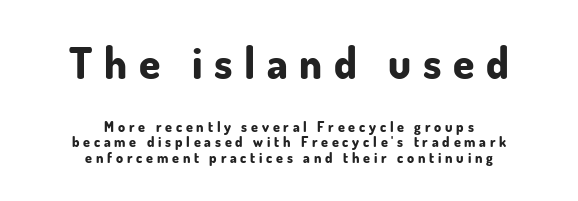
{"serif": "no", "italic": "no", "bold": "yes", "weight": "bold", "width": "normal", "stroke_contrast": "low", "x_height": "small", "monospaced": "no", "underline": "no", "align": "center", "line_spacing": "tight", "line_spacing_ratio": 1.12, "letter_spacing": "wide", "letter_spacing_em": 0.27, "larger_block": "first", "size_ratio": 3.07, "glyph_px": 43}
